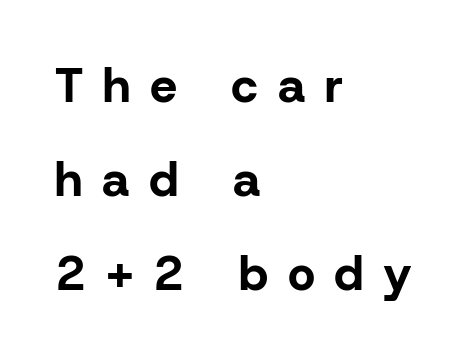
{"serif": "no", "italic": "no", "bold": "yes", "weight": "bold", "width": "normal", "stroke_contrast": "low", "x_height": "medium", "monospaced": "no", "underline": "no", "align": "left", "line_spacing": "loose", "line_spacing_ratio": 1.96, "letter_spacing": "wide", "letter_spacing_em": 0.41, "glyph_px": 48}
